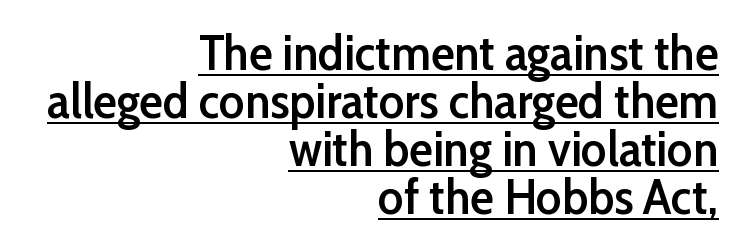
Q: Is the text bold? A: Semi-bold.
Q: Is the text italic (slanted)? A: No, it is upright.
Q: Is the typeface a serif or a sans-serif typeface? A: Sans-serif.
Q: Is the text underlined? A: Yes.
Q: How is the paragraph aligned? A: Right-aligned.
Q: Is the spacing between letters normal or unusually wide? A: Normal.
Q: Is the spacing between lines tight, normal or loose? A: Tight.
Q: Width (condensed, normal, or wide)? A: Normal.
Q: Stroke contrast? A: Low.
Q: x-height? A: Medium.
Q: Monospaced? A: No.
